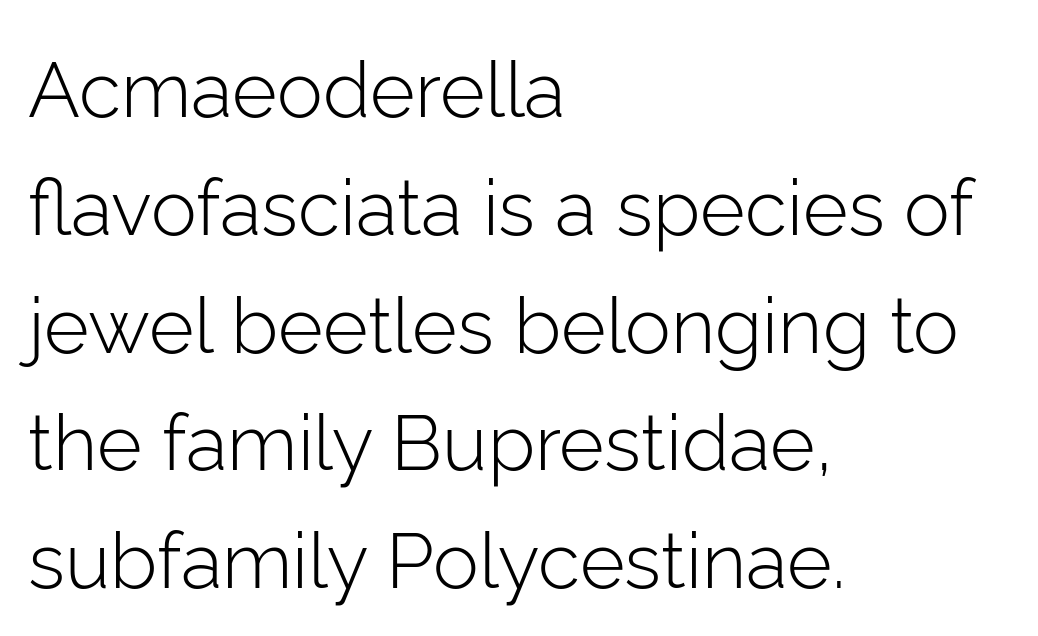
{"serif": "no", "italic": "no", "bold": "no", "weight": "light", "width": "normal", "stroke_contrast": "low", "x_height": "medium", "monospaced": "no", "underline": "no", "align": "left", "line_spacing": "normal", "line_spacing_ratio": 1.53, "letter_spacing": "normal", "letter_spacing_em": 0.0, "glyph_px": 77}
